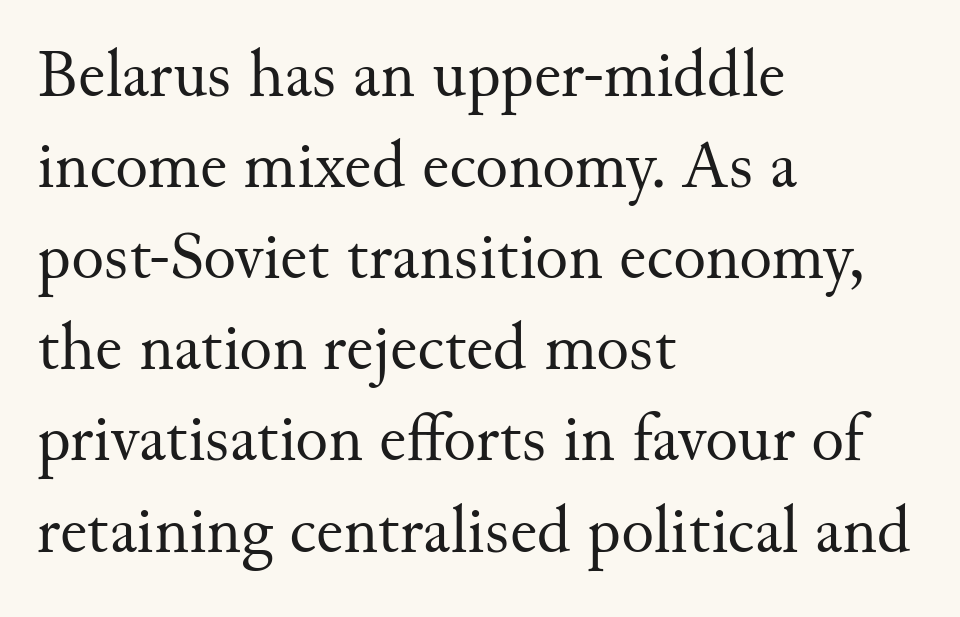
The image shows 68 px regular-weight serif type, upright; set left-aligned, normal line spacing (1.34x), normal letter spacing, not underlined; medium stroke contrast and a small x-height.
